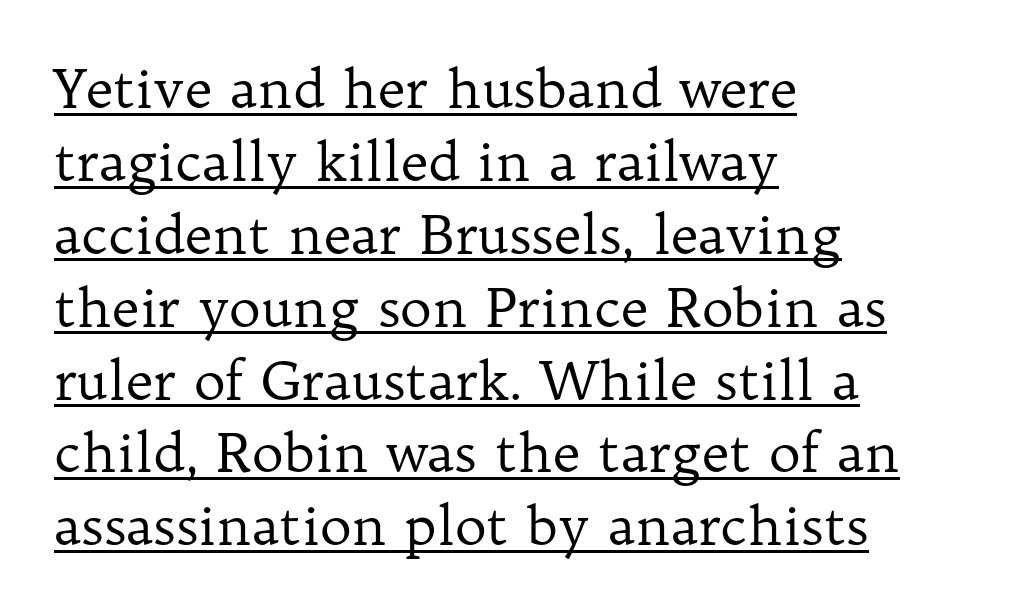
Q: Is the text bold? A: No.
Q: Is the text italic (slanted)? A: No, it is upright.
Q: Is the typeface a serif or a sans-serif typeface? A: Serif.
Q: Is the text underlined? A: Yes.
Q: How is the paragraph aligned? A: Left-aligned.
Q: Is the spacing between letters normal or unusually wide? A: Normal.
Q: Is the spacing between lines tight, normal or loose? A: Normal.
Q: Width (condensed, normal, or wide)? A: Normal.
Q: Stroke contrast? A: Low.
Q: x-height? A: Medium.
Q: Monospaced? A: No.
